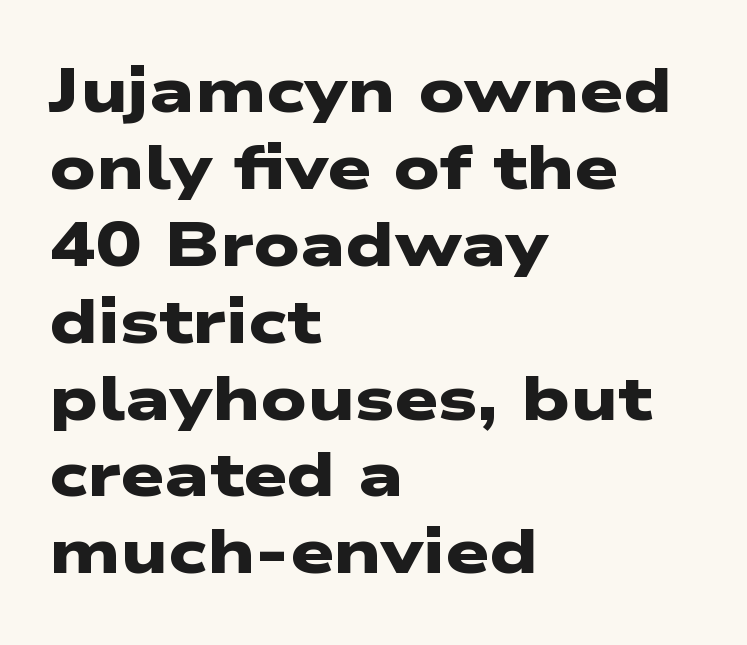
Q: Is the text bold? A: Yes.
Q: Is the typeface a serif or a sans-serif typeface? A: Sans-serif.
Q: Is the text underlined? A: No.
Q: How is the paragraph aligned? A: Left-aligned.
Q: Is the spacing between letters normal or unusually wide? A: Normal.
Q: Width (condensed, normal, or wide)? A: Wide.
Q: Stroke contrast? A: Low.
Q: x-height? A: Medium.
Q: Monospaced? A: No.
